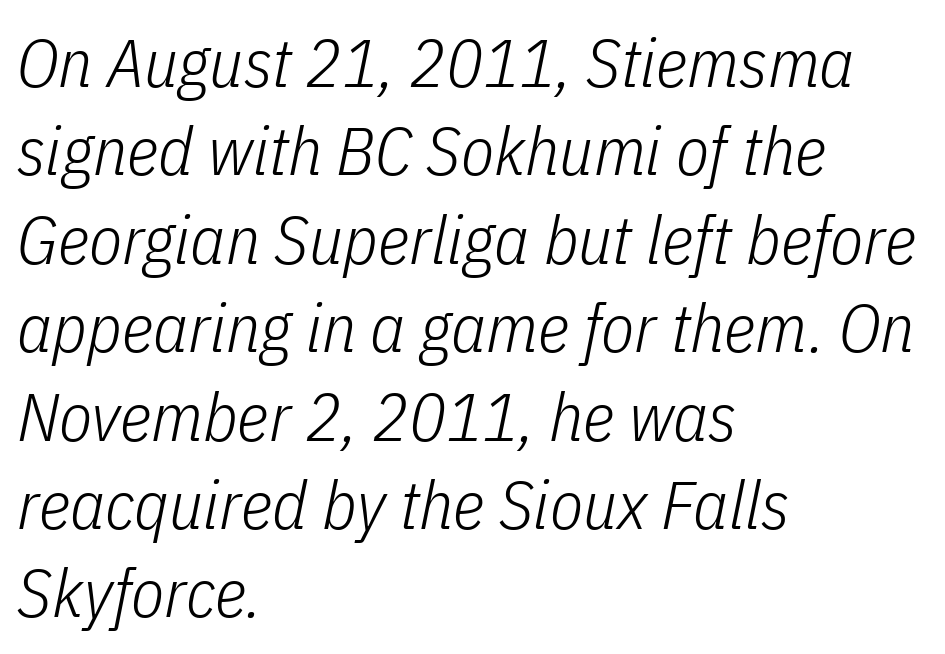
Letters have the restrained weight of plain body copy at most. Quick note: interline space is typical. The text block is weighted toward the left margin, trailing off unevenly rightward. You could not count columns in this text — the font is proportionally spaced. The space directly below the letters is spotless.
